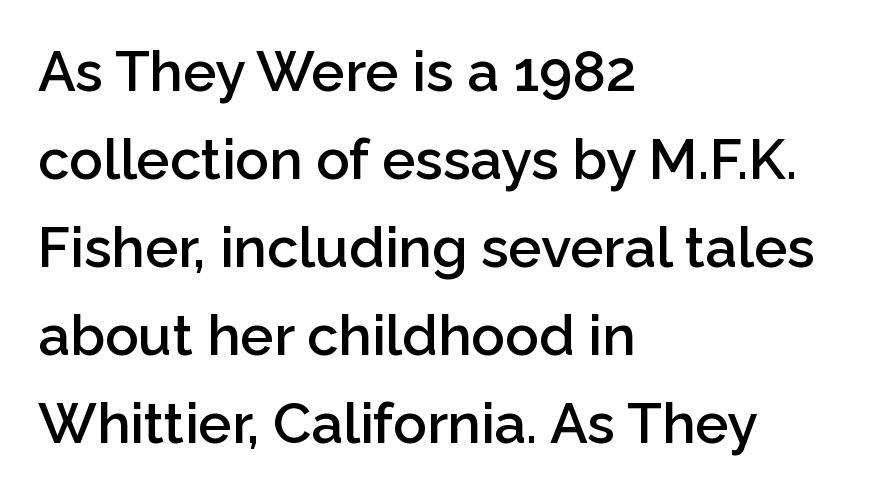
{"serif": "no", "italic": "no", "bold": "semi", "weight": "semibold", "width": "normal", "stroke_contrast": "low", "x_height": "medium", "monospaced": "no", "underline": "no", "align": "left", "line_spacing": "normal", "line_spacing_ratio": 1.57, "letter_spacing": "normal", "letter_spacing_em": 0.0, "glyph_px": 56}
